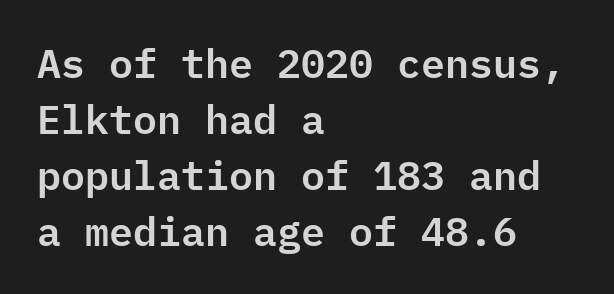
The image shows 40 px sans-serif type, upright, monospaced; set left-aligned, normal line spacing (1.4x), normal letter spacing, not underlined; low stroke contrast and a medium x-height.
